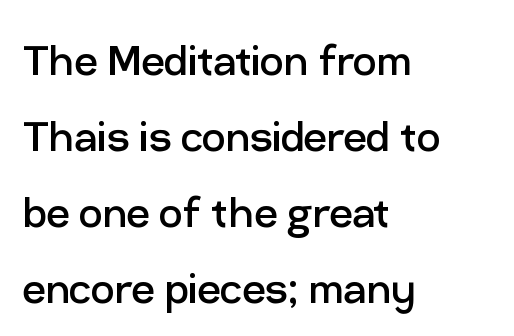
Q: Is the text bold? A: No.
Q: Is the text italic (slanted)? A: No, it is upright.
Q: Is the typeface a serif or a sans-serif typeface? A: Sans-serif.
Q: Is the text underlined? A: No.
Q: How is the paragraph aligned? A: Left-aligned.
Q: Is the spacing between letters normal or unusually wide? A: Normal.
Q: Is the spacing between lines tight, normal or loose? A: Normal.
Q: Width (condensed, normal, or wide)? A: Normal.
Q: Stroke contrast? A: Low.
Q: x-height? A: Medium.
Q: Monospaced? A: No.
